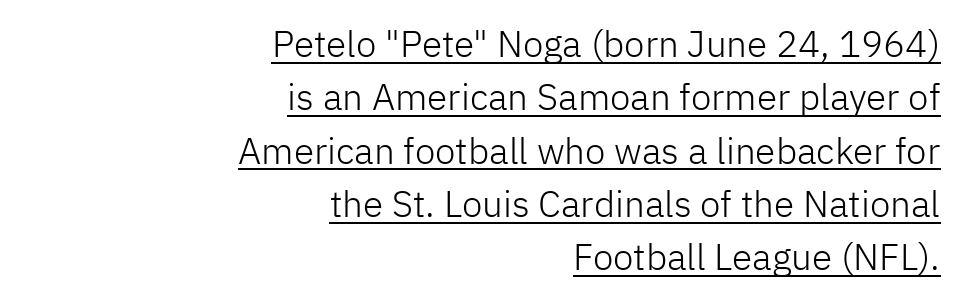
The image shows 37 px light sans-serif type, upright; set right-aligned, normal line spacing (1.44x), normal letter spacing, underlined; low stroke contrast and a medium x-height.
